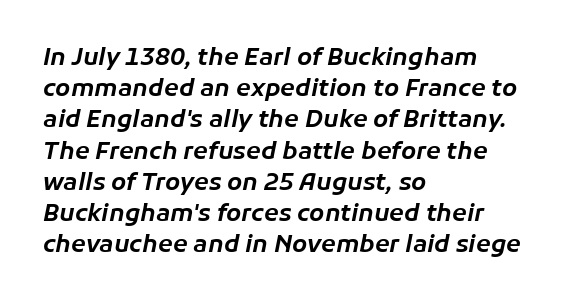
Q: Is the text italic (slanted)? A: Yes, it leans right by about 11 degrees.
Q: Is the text underlined? A: No.
Q: How is the paragraph aligned? A: Left-aligned.
Q: Is the spacing between letters normal or unusually wide? A: Normal.
Q: Is the spacing between lines tight, normal or loose? A: Normal.
